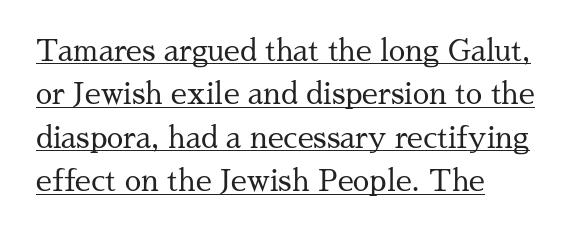
Vertical strokes here are truly vertical. This sample is left-justified, so line endings fall wherever the words run out. Summary of vertical rhythm: regular, with standard interline spacing. The rendering uses natural spacing where letterforms have individual widths.
